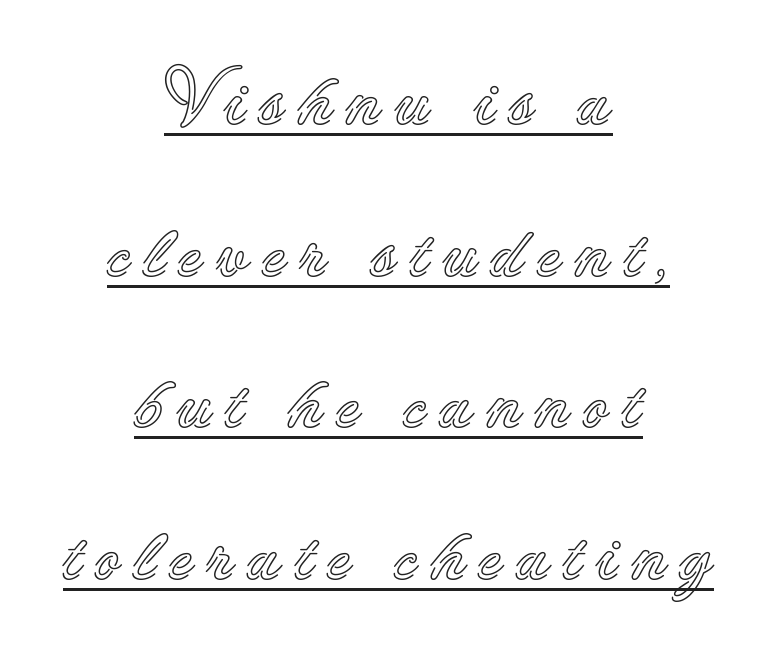
Q: Is the text italic (slanted)? A: Yes.
Q: Is the text underlined? A: Yes.
Q: How is the paragraph aligned? A: Centered.
Q: Is the spacing between lines tight, normal or loose? A: Loose.
Q: Width (condensed, normal, or wide)? A: Normal.
Q: x-height? A: Small.
Q: Monospaced? A: No.
